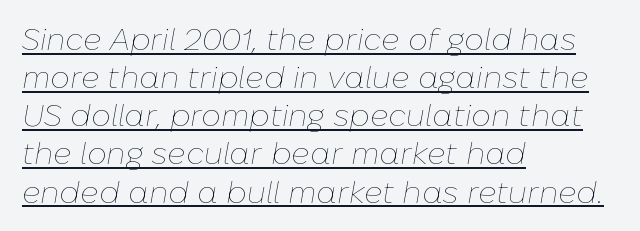
The image shows 31 px thin type, italic (leaning right); set left-aligned, line spacing 1.23x, normal letter spacing, underlined; low stroke contrast and a medium x-height.
